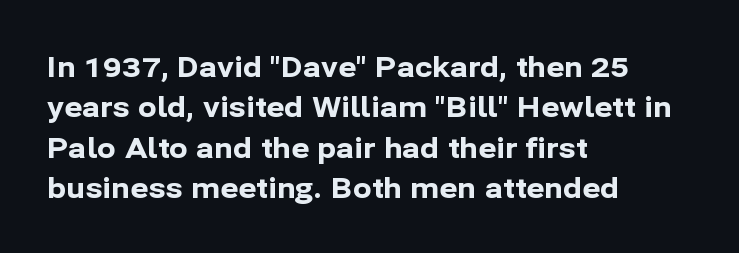
Set as a true bold cut, around the 700 mark. Horizontally, the lines are justified to the leading edge only. Spacing verdict: proportional, widths tailored to each character. The letters stand upright; this is a roman face. Type without underlining. This rendering leaves character spacing at its baseline value.
